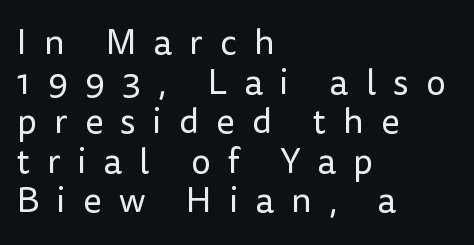
{"serif": "no", "italic": "no", "bold": "no", "weight": "regular", "width": "normal", "stroke_contrast": "low", "x_height": "medium", "monospaced": "no", "underline": "no", "align": "left", "line_spacing": "tight", "line_spacing_ratio": 1.13, "letter_spacing": "wide", "letter_spacing_em": 0.49, "glyph_px": 35}
